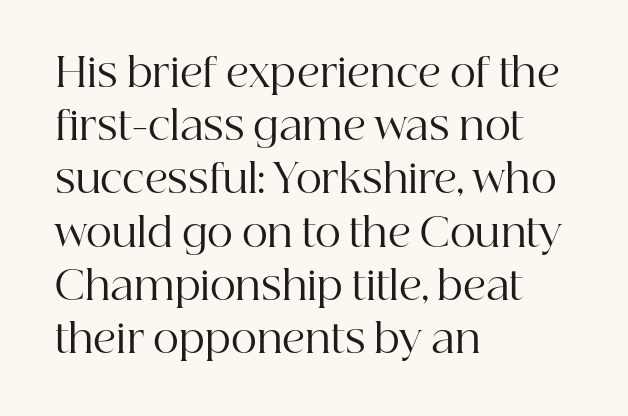
Q: Is the text bold? A: No.
Q: Is the text italic (slanted)? A: No, it is upright.
Q: Is the typeface a serif or a sans-serif typeface? A: Serif.
Q: Is the text underlined? A: No.
Q: How is the paragraph aligned? A: Left-aligned.
Q: Is the spacing between letters normal or unusually wide? A: Normal.
Q: Is the spacing between lines tight, normal or loose? A: Normal.
Q: Width (condensed, normal, or wide)? A: Normal.
Q: Stroke contrast? A: High.
Q: x-height? A: Medium.
Q: Monospaced? A: No.
